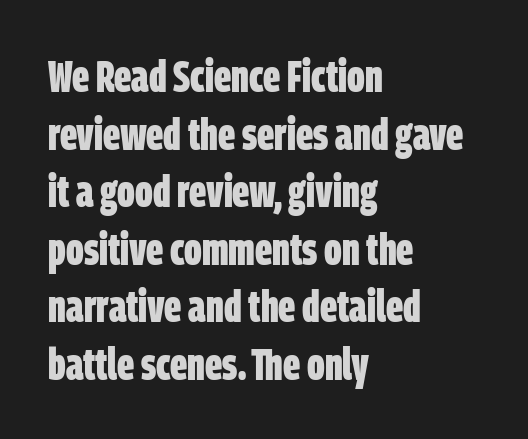
Q: Is the text bold? A: Yes.
Q: Is the typeface a serif or a sans-serif typeface? A: Sans-serif.
Q: Is the text underlined? A: No.
Q: How is the paragraph aligned? A: Left-aligned.
Q: Is the spacing between letters normal or unusually wide? A: Normal.
Q: Is the spacing between lines tight, normal or loose? A: Normal.
Q: Width (condensed, normal, or wide)? A: Condensed.
Q: Stroke contrast? A: Low.
Q: x-height? A: Large.
Q: Monospaced? A: No.
